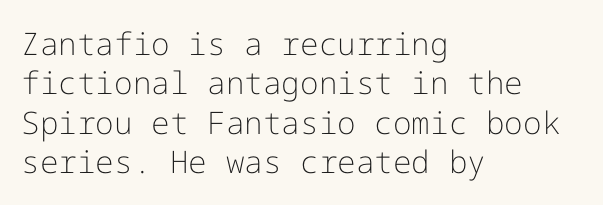
Q: Is the text bold? A: No.
Q: Is the text italic (slanted)? A: No, it is upright.
Q: Is the typeface a serif or a sans-serif typeface? A: Sans-serif.
Q: Is the text underlined? A: No.
Q: How is the paragraph aligned? A: Left-aligned.
Q: Is the spacing between letters normal or unusually wide? A: Normal.
Q: Is the spacing between lines tight, normal or loose? A: Normal.
Q: Width (condensed, normal, or wide)? A: Normal.
Q: Stroke contrast? A: Low.
Q: x-height? A: Medium.
